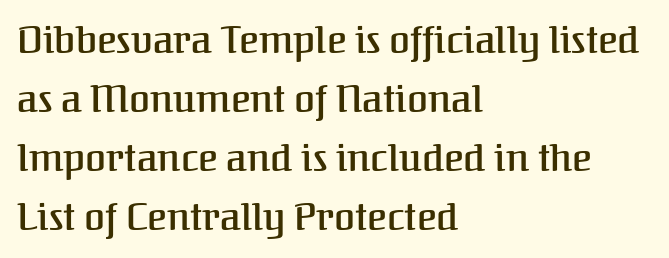
{"serif": "yes", "italic": "no", "bold": "semi", "weight": "semibold", "width": "normal", "stroke_contrast": "medium", "x_height": "medium", "monospaced": "no", "underline": "no", "align": "left", "line_spacing": "normal", "line_spacing_ratio": 1.55, "letter_spacing": "normal", "letter_spacing_em": 0.0, "glyph_px": 38}
